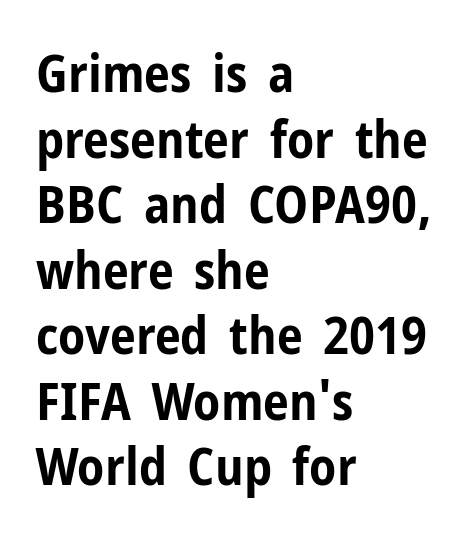
The image shows 52 px bold, condensed sans-serif type, upright; set left-aligned, normal line spacing (1.26x), normal letter spacing, not underlined; low stroke contrast and a medium x-height.
